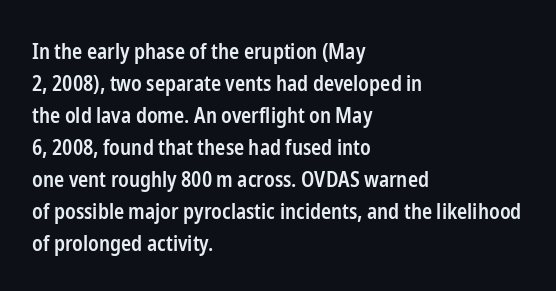
{"italic": "no", "bold": "semi", "underline": "no", "align": "left", "line_spacing": "normal", "line_spacing_ratio": 1.52, "letter_spacing": "normal", "letter_spacing_em": 0.0, "glyph_px": 21}
